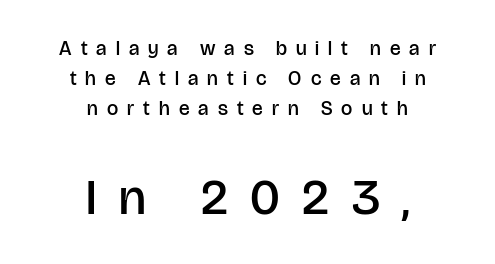
{"serif": "no", "italic": "no", "bold": "semi", "weight": "semibold", "width": "normal", "stroke_contrast": "low", "x_height": "large", "monospaced": "no", "underline": "no", "align": "center", "line_spacing": "normal", "line_spacing_ratio": 1.51, "letter_spacing": "wide", "letter_spacing_em": 0.45, "larger_block": "second", "size_ratio": 2.5, "glyph_px": 50}
